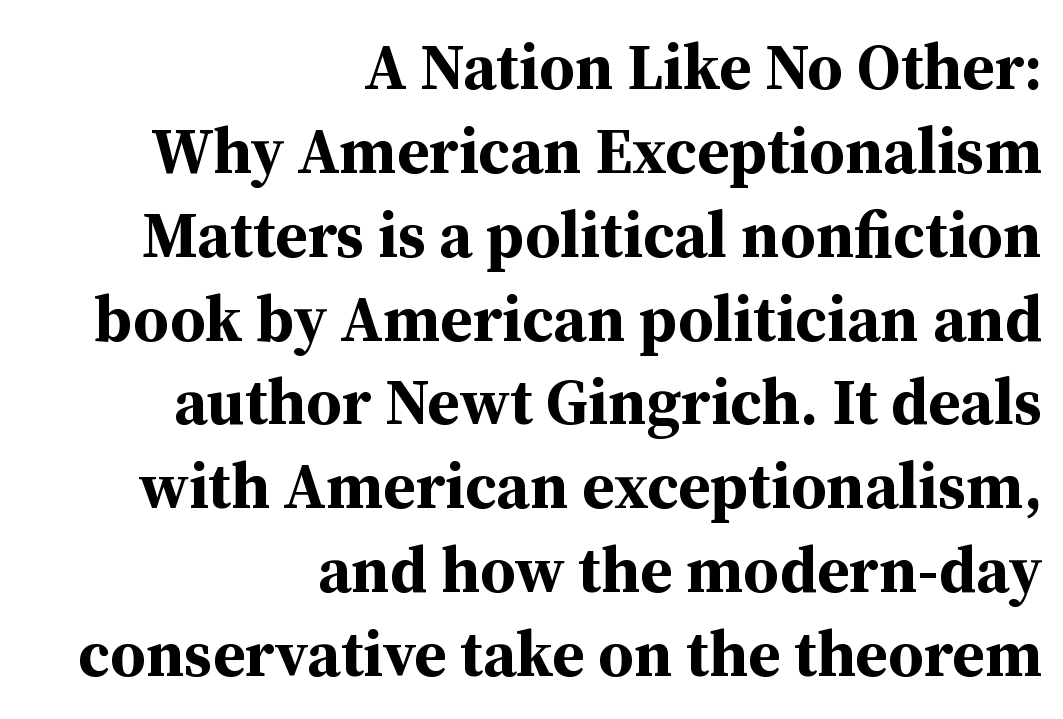
Q: Is the text bold? A: Yes.
Q: Is the text italic (slanted)? A: No, it is upright.
Q: Is the typeface a serif or a sans-serif typeface? A: Serif.
Q: Is the text underlined? A: No.
Q: How is the paragraph aligned? A: Right-aligned.
Q: Is the spacing between letters normal or unusually wide? A: Normal.
Q: Is the spacing between lines tight, normal or loose? A: Normal.
Q: Width (condensed, normal, or wide)? A: Normal.
Q: Stroke contrast? A: Medium.
Q: x-height? A: Medium.
Q: Monospaced? A: No.
